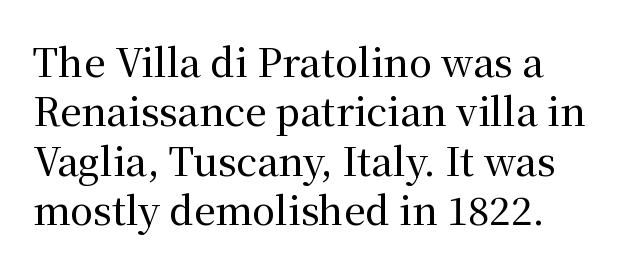
{"serif": "yes", "italic": "no", "width": "normal", "stroke_contrast": "medium", "x_height": "medium", "monospaced": "no", "underline": "no", "line_spacing": "normal", "line_spacing_ratio": 1.3, "letter_spacing": "normal", "letter_spacing_em": 0.0, "glyph_px": 38}
